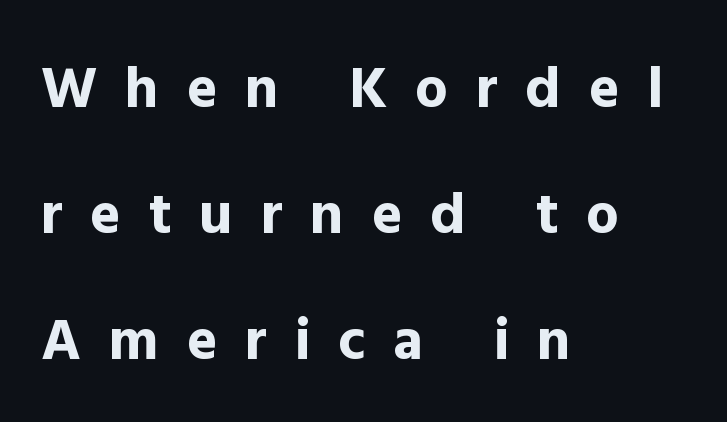
{"serif": "no", "italic": "no", "bold": "yes", "weight": "bold", "width": "normal", "x_height": "medium", "monospaced": "no", "underline": "no", "align": "left", "line_spacing": "loose", "line_spacing_ratio": 2.17, "letter_spacing": "wide", "letter_spacing_em": 0.48, "glyph_px": 58}
